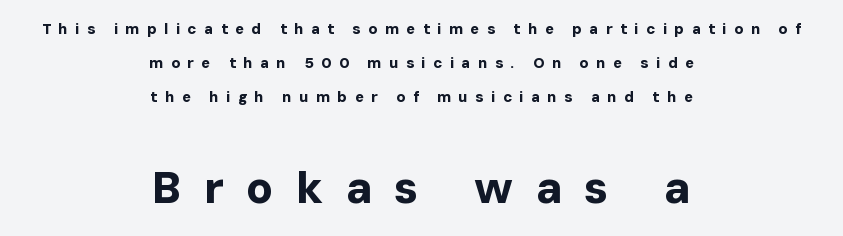
The later block is typeset at a bigger size than the earlier block. The passage shown is typed in a proportional face where columns would drift. Reading down the column, the eye jumps a long way to each next line. Does the lettering tilt? It doesn't — this is upright. The paragraph shown floats in the horizontal middle. This is sans-serif lettering, the kind often seen on screens and signage.
